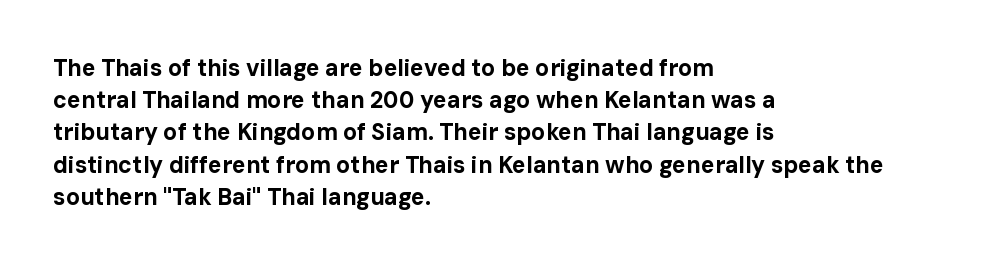
Teacher's note: observe the even left margin — that is flush-left alignment. Tracking here is standard; glyphs follow each other at the usual distance. Horizontal bands of white between lines are of average thickness. Is the type bold? Yes — the strokes are clearly thick and heavy. This is the regular roman posture of the typeface.
